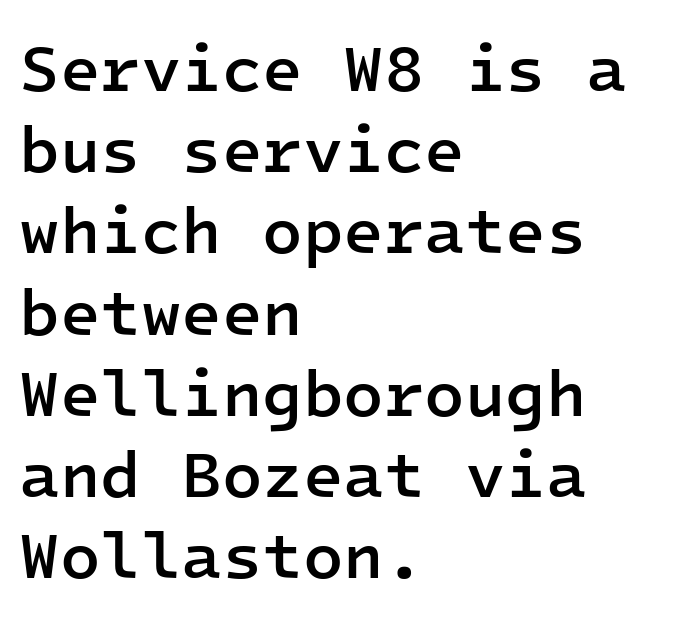
{"serif": "no", "italic": "no", "bold": "semi", "weight": "semibold", "width": "normal", "stroke_contrast": "low", "x_height": "medium", "monospaced": "yes", "underline": "no", "align": "left", "line_spacing_ratio": 1.23, "letter_spacing": "normal", "letter_spacing_em": 0.0, "glyph_px": 66}
